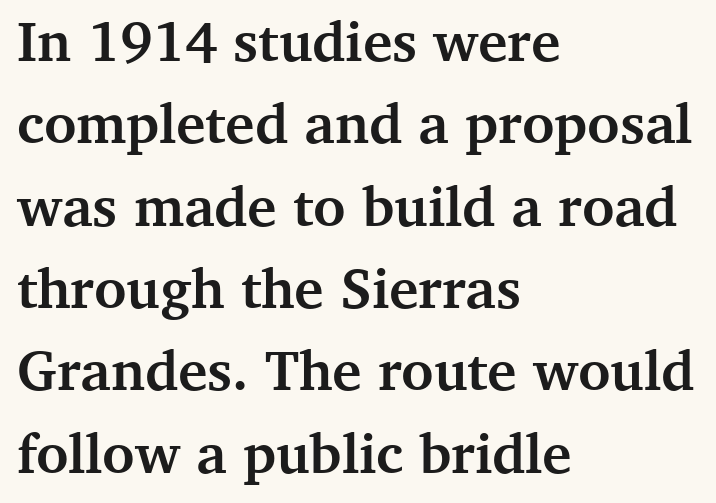
{"serif": "yes", "italic": "no", "bold": "yes", "weight": "semibold", "width": "normal", "stroke_contrast": "medium", "x_height": "medium", "monospaced": "no", "underline": "no", "align": "left", "line_spacing": "normal", "line_spacing_ratio": 1.47, "letter_spacing": "normal", "letter_spacing_em": 0.0, "glyph_px": 56}
